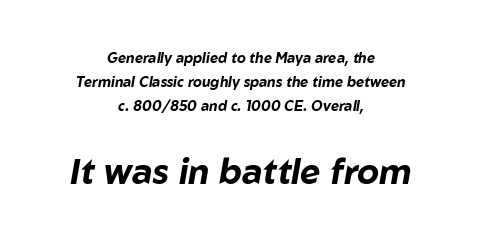
The image shows 35 px bold type, italic (leaning right); set centered, line spacing 1.72x, normal letter spacing, not underlined; the second (bottom) block is 2.5x larger; low stroke contrast and a medium x-height.
